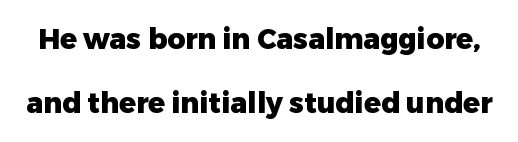
A typesetter would label this face a sans. Letters rest on an invisible, unmarked baseline. Is the letter spacing exaggerated? No — it looks like the ordinary default. The rendering uses natural spacing where letterforms have individual widths. The rendering uses a large line-height, opening up the rows.
